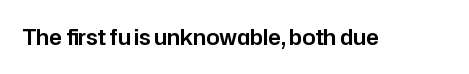
{"italic": "no", "underline": "no", "letter_spacing": "normal", "letter_spacing_em": 0.0, "glyph_px": 21}
